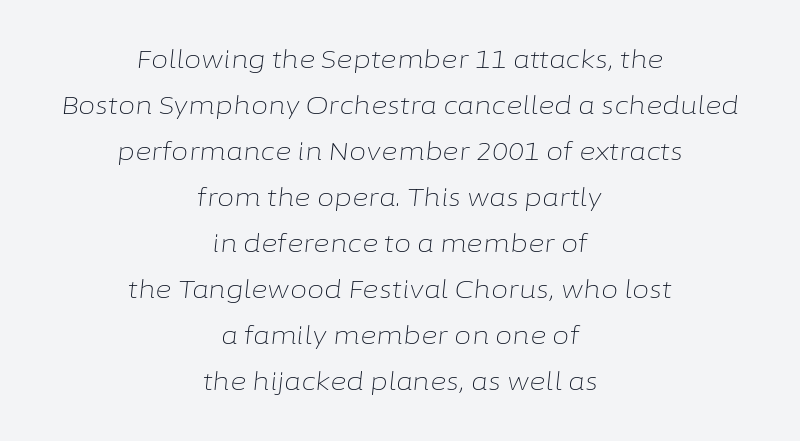
{"italic": "yes", "lean": "right", "slant_degrees": 6, "bold": "no", "underline": "no", "align": "center", "line_spacing_ratio": 1.84, "letter_spacing": "normal", "letter_spacing_em": 0.0, "glyph_px": 25}
